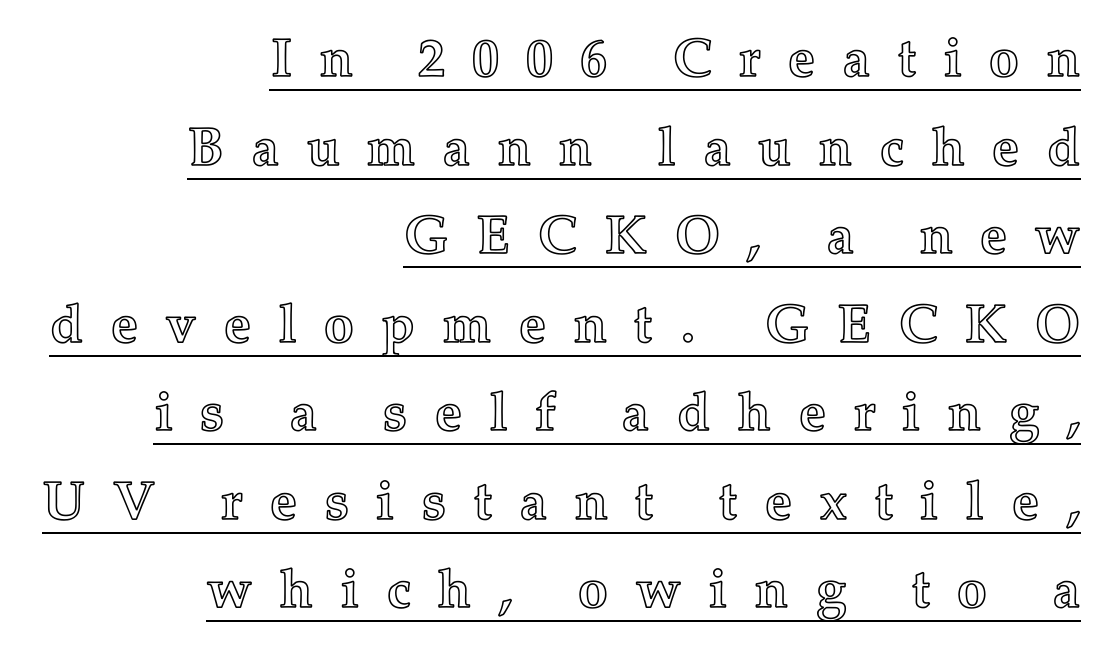
Q: Is the text italic (slanted)? A: No, it is upright.
Q: Is the text underlined? A: Yes.
Q: How is the paragraph aligned? A: Right-aligned.
Q: Is the spacing between letters normal or unusually wide? A: Unusually wide.
Q: Is the spacing between lines tight, normal or loose? A: Normal.
Q: Width (condensed, normal, or wide)? A: Normal.
Q: x-height? A: Medium.
Q: Monospaced? A: No.
